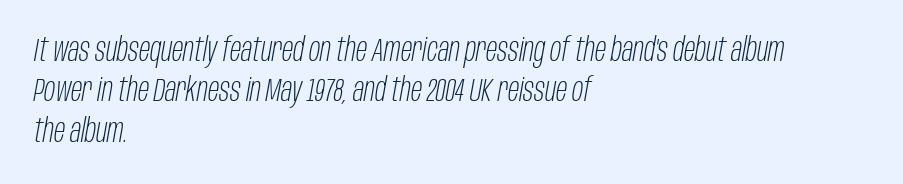
{"italic": "yes", "lean": "right", "slant_degrees": 10, "bold": "no", "weight": "light", "width": "condensed", "stroke_contrast": "low", "x_height": "large", "monospaced": "no", "underline": "no", "align": "left", "line_spacing_ratio": 1.22, "letter_spacing": "normal", "letter_spacing_em": 0.0, "glyph_px": 33}
